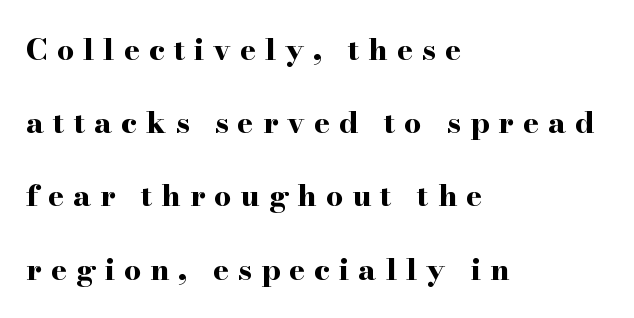
The image shows 30 px bold, wide serif type, upright; set left-aligned, loose line spacing (2.44x), unusually wide letter spacing (+0.3 em), not underlined; high stroke contrast and a small x-height.
